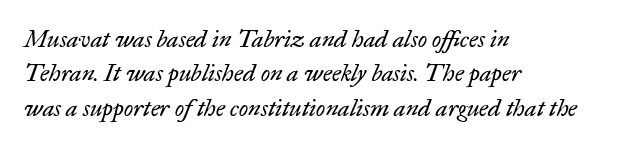
Q: Is the text bold? A: No.
Q: Is the text italic (slanted)? A: Yes, it leans right by about 17 degrees.
Q: Is the text underlined? A: No.
Q: How is the paragraph aligned? A: Left-aligned.
Q: Is the spacing between letters normal or unusually wide? A: Normal.
Q: Is the spacing between lines tight, normal or loose? A: Normal.
